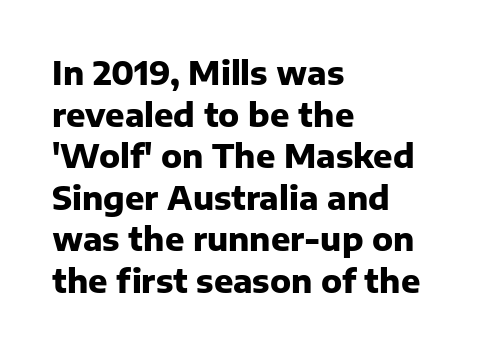
The image shows 32 px heavy sans-serif type, upright; set left-aligned, normal line spacing (1.3x), normal letter spacing, not underlined; low stroke contrast and a medium x-height.
